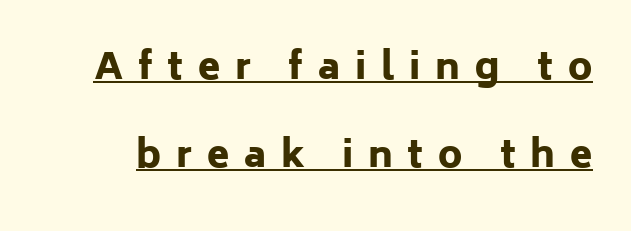
The image shows 36 px heavy sans-serif type, upright; set loose line spacing (2.45x), unusually wide letter spacing (+0.41 em), underlined; low stroke contrast and a medium x-height.
